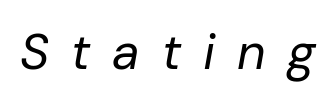
The rendering uses natural spacing where letterforms have individual widths. If you drew a line through each stem, it would be angled. Has an underline been added? It has not. This is not heavy type; no bold has been used. The horizontal fit of the characters is loose and conspicuously gappy.
